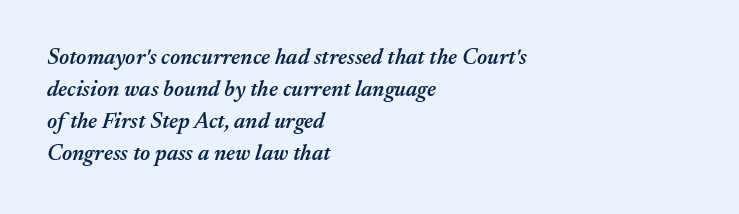
Q: Is the text bold? A: Semi-bold.
Q: Is the text italic (slanted)? A: Yes, it leans right by about 17 degrees.
Q: Is the text underlined? A: No.
Q: How is the paragraph aligned? A: Left-aligned.
Q: Is the spacing between letters normal or unusually wide? A: Normal.
Q: Is the spacing between lines tight, normal or loose? A: Normal.
